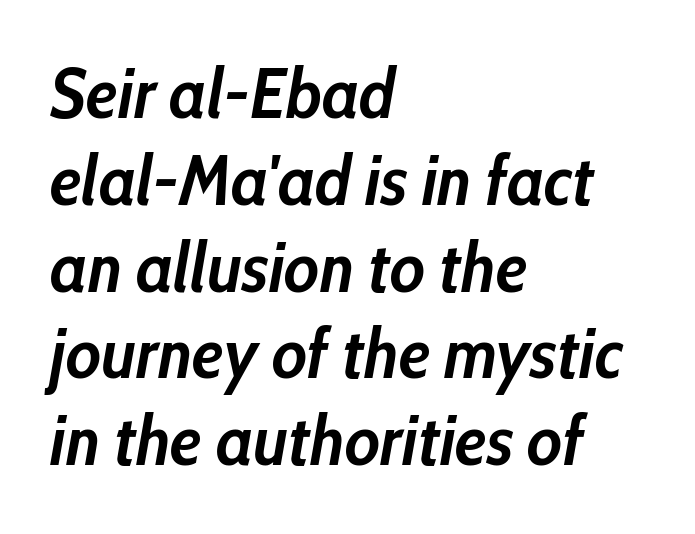
{"italic": "yes", "lean": "right", "slant_degrees": 10, "bold": "yes", "weight": "semibold", "width": "condensed", "stroke_contrast": "low", "x_height": "medium", "monospaced": "no", "underline": "no", "align": "left", "line_spacing_ratio": 1.24, "letter_spacing": "normal", "letter_spacing_em": 0.0, "glyph_px": 70}
